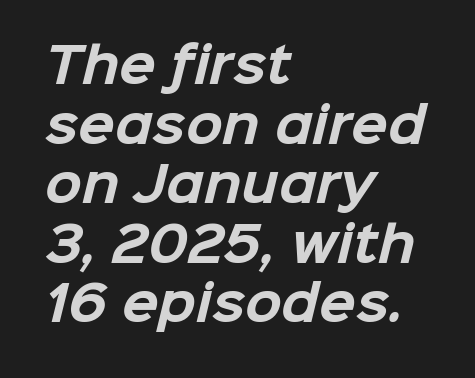
Q: Is the text bold? A: Yes.
Q: Is the typeface a serif or a sans-serif typeface? A: Sans-serif.
Q: Is the text underlined? A: No.
Q: How is the paragraph aligned? A: Left-aligned.
Q: Is the spacing between letters normal or unusually wide? A: Normal.
Q: Width (condensed, normal, or wide)? A: Normal.
Q: Stroke contrast? A: Low.
Q: x-height? A: Medium.
Q: Monospaced? A: No.
